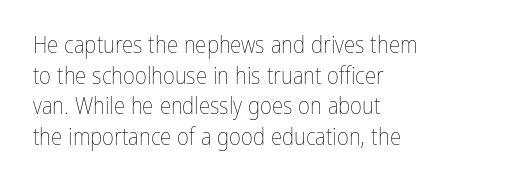
{"italic": "no", "bold": "no", "underline": "no", "align": "left", "line_spacing": "normal", "line_spacing_ratio": 1.33, "letter_spacing": "normal", "letter_spacing_em": 0.0, "glyph_px": 23}
